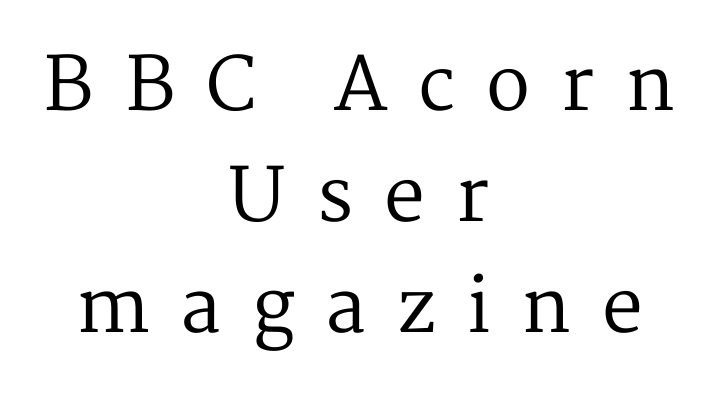
{"serif": "yes", "italic": "no", "bold": "no", "weight": "regular", "width": "normal", "stroke_contrast": "medium", "x_height": "medium", "monospaced": "no", "underline": "no", "align": "center", "line_spacing": "normal", "line_spacing_ratio": 1.52, "letter_spacing": "wide", "letter_spacing_em": 0.42, "glyph_px": 73}
